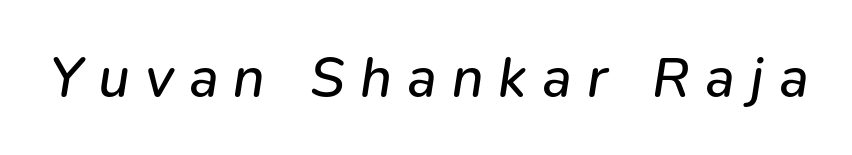
The passage shown has open, widely tracked lettering throughout. Observe the lean: these are italic letterforms. These lines are rendered in a variable-pitch font. The baseline area is clear. Is the stroke heavy? The answer is a plain regular-or-lighter.
